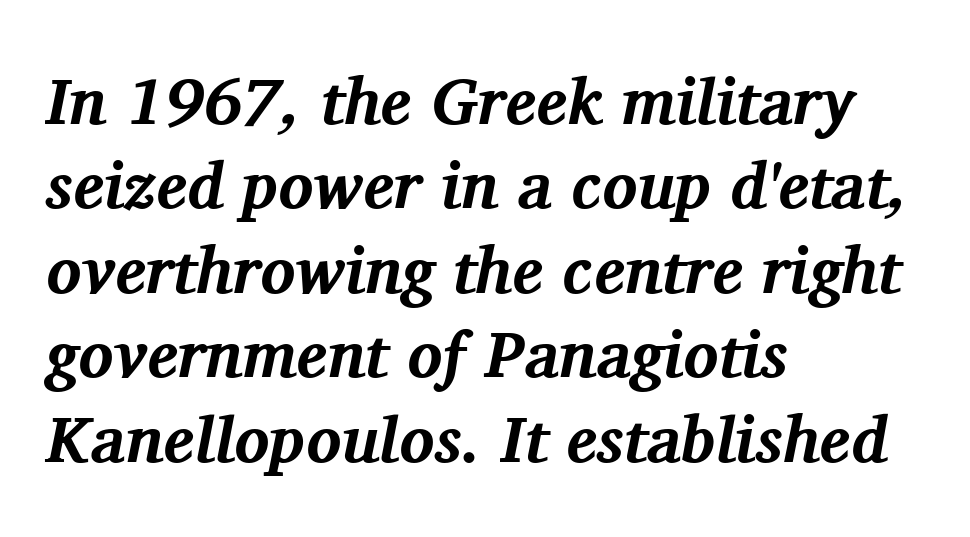
Q: Is the text bold? A: Yes.
Q: Is the text italic (slanted)? A: Yes, it leans right by about 11 degrees.
Q: Is the typeface a serif or a sans-serif typeface? A: Serif.
Q: Is the text underlined? A: No.
Q: How is the paragraph aligned? A: Left-aligned.
Q: Is the spacing between letters normal or unusually wide? A: Normal.
Q: Is the spacing between lines tight, normal or loose? A: Normal.
Q: Width (condensed, normal, or wide)? A: Normal.
Q: Stroke contrast? A: Medium.
Q: x-height? A: Medium.
Q: Monospaced? A: No.
